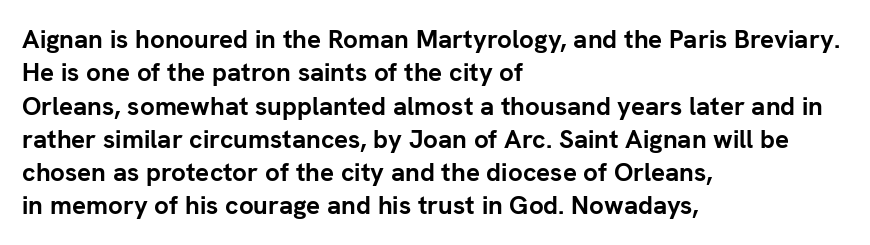
In terms of posture, this sample is upright. Look at the stroke-to-counter ratio: heavy, a bold. Notice how descenders clear the ascenders below comfortably — that's standard leading. The zone under the glyphs is completely vacant. The rendering keeps characters at their native spacing.
